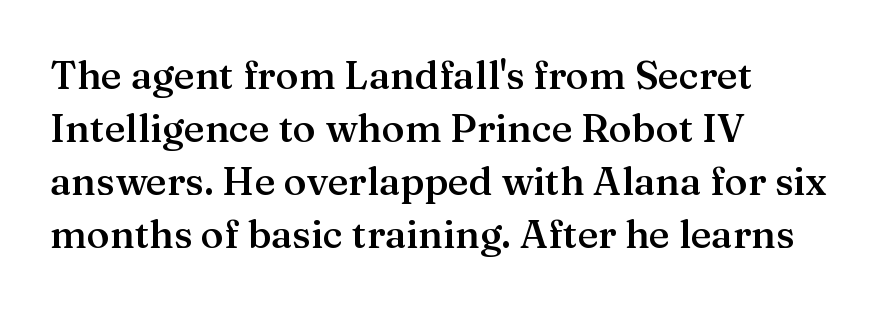
{"serif": "yes", "italic": "no", "bold": "semi", "weight": "semibold", "width": "normal", "stroke_contrast": "medium", "x_height": "medium", "monospaced": "no", "underline": "no", "align": "left", "line_spacing": "normal", "line_spacing_ratio": 1.36, "letter_spacing": "normal", "letter_spacing_em": 0.0, "glyph_px": 39}
